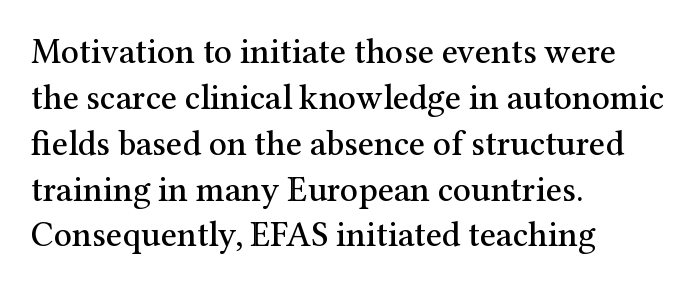
Every character sits straight up, as roman type does. The letters advance in unequal steps, a hallmark of proportional type. Letter spacing: default. This sample keeps an unexceptional amount of space between lines. In terms of letterform style, serifs are clearly present.
